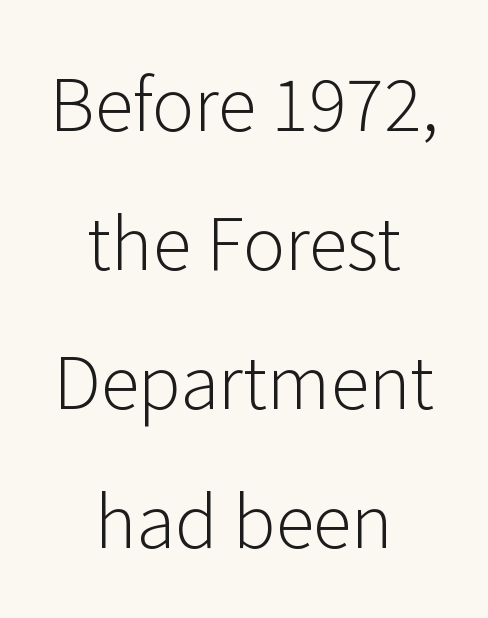
{"serif": "no", "italic": "no", "bold": "no", "weight": "light", "width": "normal", "stroke_contrast": "low", "x_height": "medium", "monospaced": "no", "underline": "no", "align": "center", "line_spacing": "loose", "line_spacing_ratio": 1.96, "letter_spacing": "normal", "letter_spacing_em": 0.0, "glyph_px": 71}
